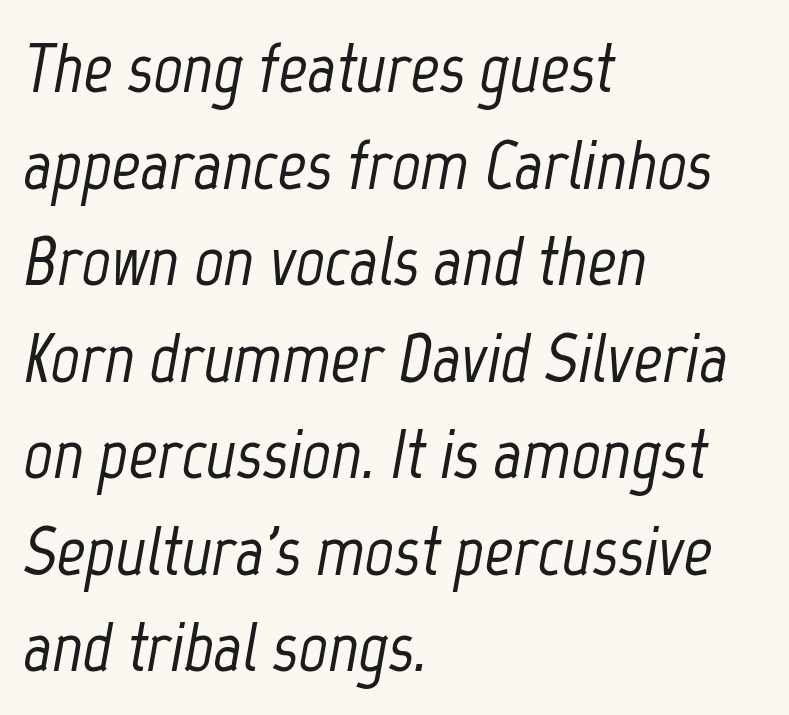
The image shows 71 px condensed type, italic (leaning right); set left-aligned, normal line spacing (1.36x), normal letter spacing, not underlined; low stroke contrast and a medium x-height.
